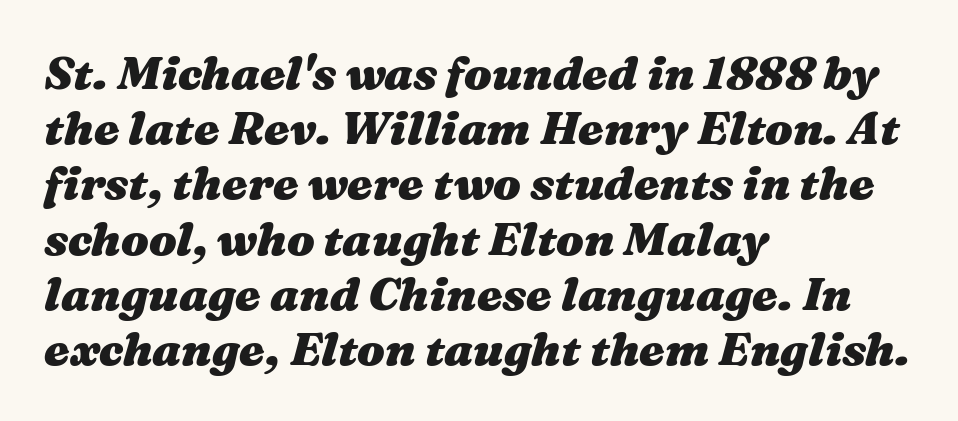
Would a proofreader flag this as italicized? Yes. Reading down the block, your eye returns to a fixed left position each line. Think of a printed novel: that variable character pitch is what you see here. Heavy-handed strokes throughout: this text is bold.
